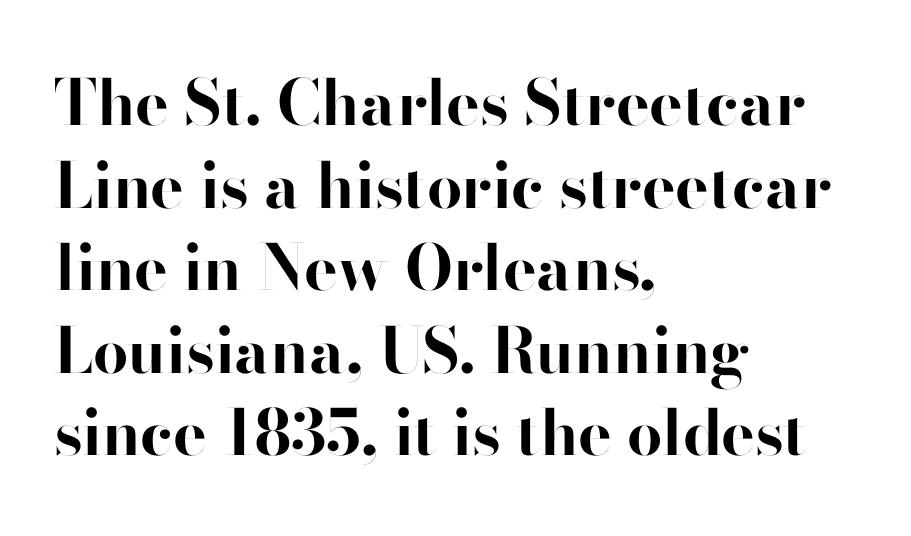
The image shows 63 px bold sans-serif type, upright; set left-aligned, normal line spacing (1.31x), normal letter spacing, not underlined; high stroke contrast and a small x-height.
